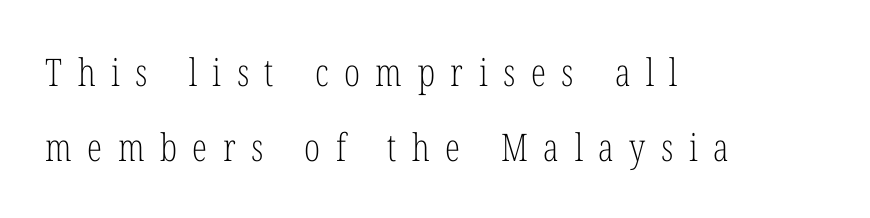
The image shows 38 px light, condensed serif type, upright; set left-aligned, loose line spacing (1.97x), unusually wide letter spacing (+0.41 em), not underlined; low stroke contrast and a medium x-height.
